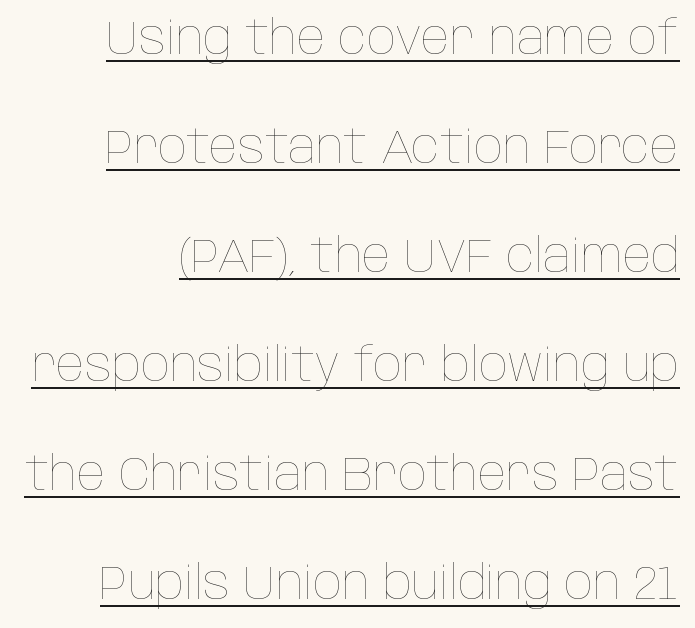
{"italic": "no", "bold": "no", "weight": "thin", "width": "condensed", "stroke_contrast": "low", "x_height": "large", "monospaced": "no", "underline": "yes", "line_spacing": "loose", "line_spacing_ratio": 2.32, "letter_spacing": "normal", "letter_spacing_em": 0.0, "glyph_px": 47}
